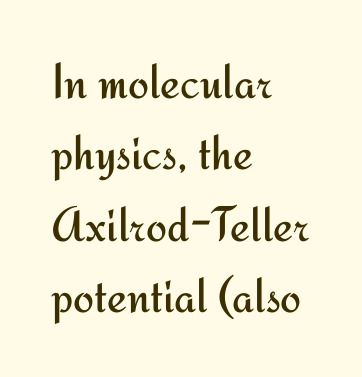
Looks like regular typesetting: each glyph gets only the width it needs. Stems and bowls with no extra thickness — not bold. Nobody drew a line under any word here. The letters carry no serifs — their stems end cleanly without finishing strokes. The letters sit at their default tracking, neither squeezed nor spread.
